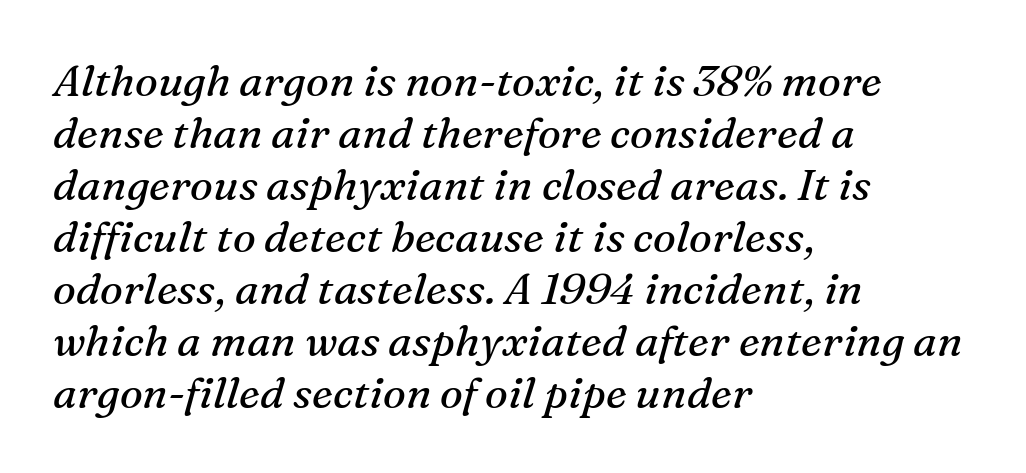
Q: Is the text bold? A: No.
Q: Is the text italic (slanted)? A: Yes, it leans right by about 16 degrees.
Q: Is the typeface a serif or a sans-serif typeface? A: Serif.
Q: Is the text underlined? A: No.
Q: How is the paragraph aligned? A: Left-aligned.
Q: Is the spacing between letters normal or unusually wide? A: Normal.
Q: Width (condensed, normal, or wide)? A: Normal.
Q: Stroke contrast? A: Medium.
Q: x-height? A: Medium.
Q: Monospaced? A: No.
